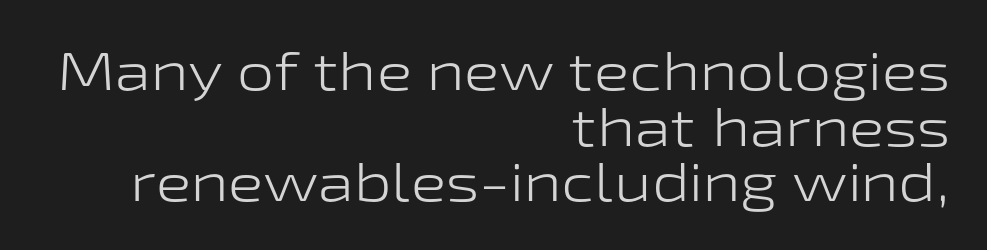
{"serif": "no", "italic": "no", "bold": "no", "weight": "light", "width": "wide", "stroke_contrast": "low", "x_height": "medium", "monospaced": "no", "underline": "no", "align": "right", "line_spacing": "tight", "line_spacing_ratio": 1.05, "letter_spacing": "normal", "letter_spacing_em": 0.0, "glyph_px": 53}
